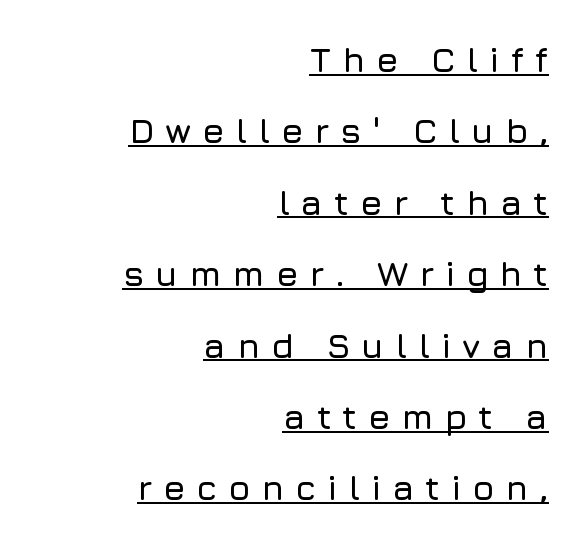
Q: Is the text italic (slanted)? A: No, it is upright.
Q: Is the typeface a serif or a sans-serif typeface? A: Sans-serif.
Q: Is the text underlined? A: Yes.
Q: How is the paragraph aligned? A: Right-aligned.
Q: Is the spacing between letters normal or unusually wide? A: Unusually wide.
Q: Is the spacing between lines tight, normal or loose? A: Loose.
Q: Width (condensed, normal, or wide)? A: Normal.
Q: Stroke contrast? A: Low.
Q: x-height? A: Medium.
Q: Monospaced? A: No.
